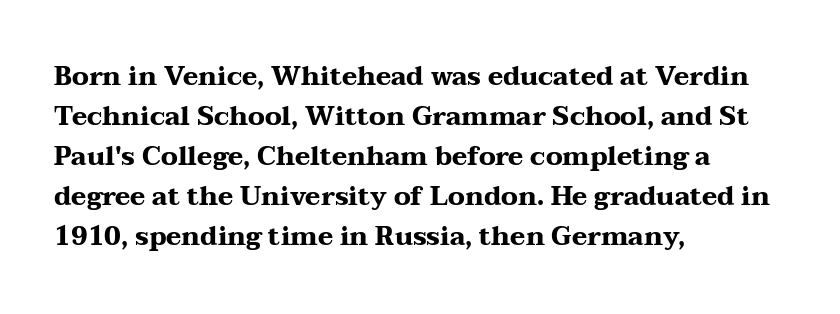
The letterforms sit shoulder to shoulder at normal distance. If you measured baseline to baseline, you'd find a middling distance. The specimen omits any rule beneath the text block's lines. These lines stack with their left ends in a neat column.
